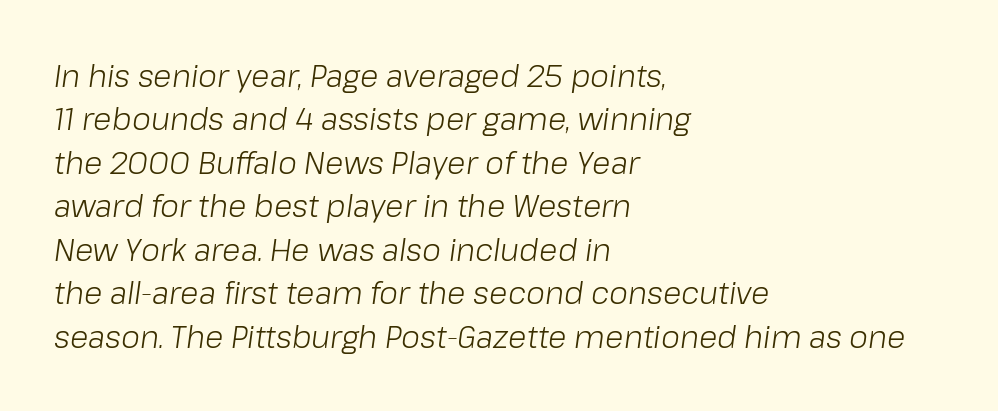
{"italic": "yes", "lean": "right", "slant_degrees": 8, "bold": "no", "weight": "light", "width": "normal", "stroke_contrast": "low", "x_height": "medium", "monospaced": "no", "underline": "no", "align": "left", "line_spacing": "normal", "line_spacing_ratio": 1.45, "letter_spacing": "normal", "letter_spacing_em": 0.0, "glyph_px": 30}
